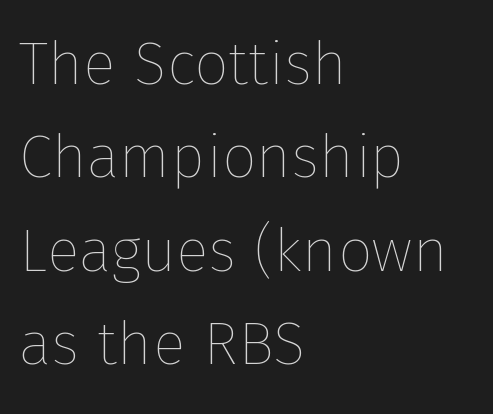
Q: Is the text bold? A: No.
Q: Is the text italic (slanted)? A: No, it is upright.
Q: Is the text underlined? A: No.
Q: How is the paragraph aligned? A: Left-aligned.
Q: Is the spacing between letters normal or unusually wide? A: Normal.
Q: Is the spacing between lines tight, normal or loose? A: Normal.
Q: Width (condensed, normal, or wide)? A: Normal.
Q: Stroke contrast? A: Low.
Q: x-height? A: Medium.
Q: Monospaced? A: No.
